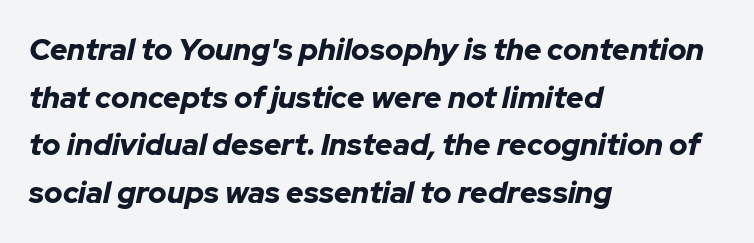
{"italic": "yes", "lean": "right", "slant_degrees": 12, "bold": "yes", "weight": "bold", "width": "normal", "stroke_contrast": "low", "x_height": "medium", "monospaced": "no", "underline": "no", "align": "left", "line_spacing": "normal", "line_spacing_ratio": 1.59, "letter_spacing": "normal", "letter_spacing_em": 0.0, "glyph_px": 30}
